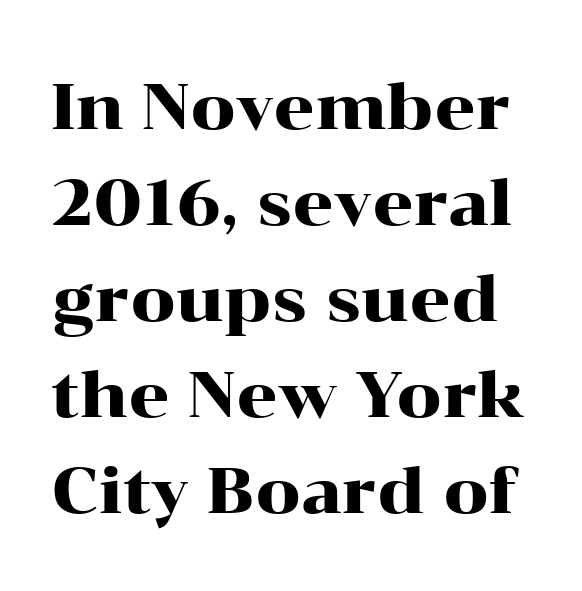
Q: Is the text italic (slanted)? A: No, it is upright.
Q: Is the typeface a serif or a sans-serif typeface? A: Serif.
Q: Is the text underlined? A: No.
Q: Is the spacing between letters normal or unusually wide? A: Normal.
Q: Is the spacing between lines tight, normal or loose? A: Normal.
Q: Width (condensed, normal, or wide)? A: Wide.
Q: Stroke contrast? A: High.
Q: x-height? A: Medium.
Q: Monospaced? A: No.
